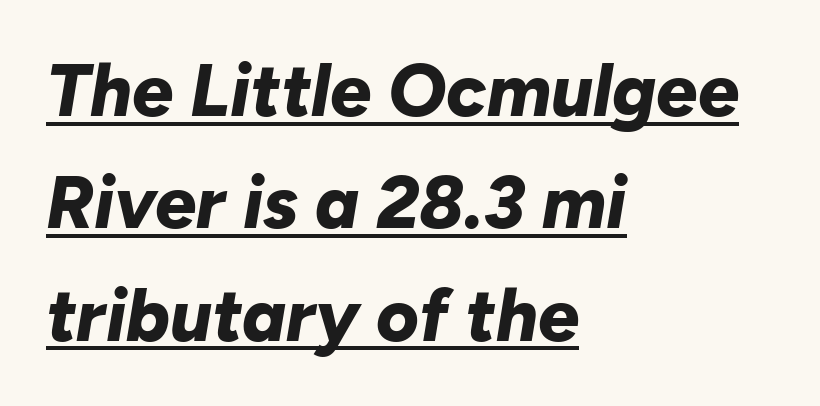
{"italic": "yes", "lean": "right", "slant_degrees": 10, "bold": "yes", "weight": "bold", "width": "normal", "stroke_contrast": "low", "x_height": "medium", "monospaced": "no", "underline": "yes", "align": "left", "line_spacing": "normal", "line_spacing_ratio": 1.54, "letter_spacing": "normal", "letter_spacing_em": 0.0, "glyph_px": 73}
